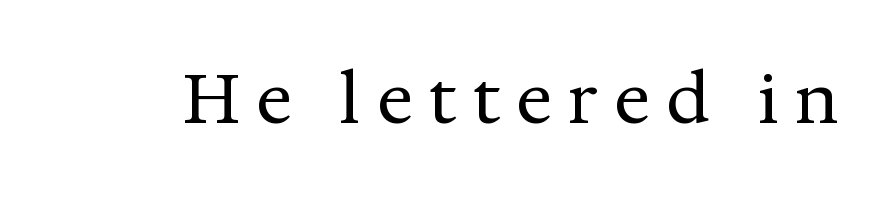
The lettering stays uniformly vertical, giving the passage a roman look. You could only call the tracking loose — the letters float apart. The specimen omits any rule beneath the text block's lines. Heft: none added — not bold. These lines are rendered in a variable-pitch font. This sample uses a serif face.
